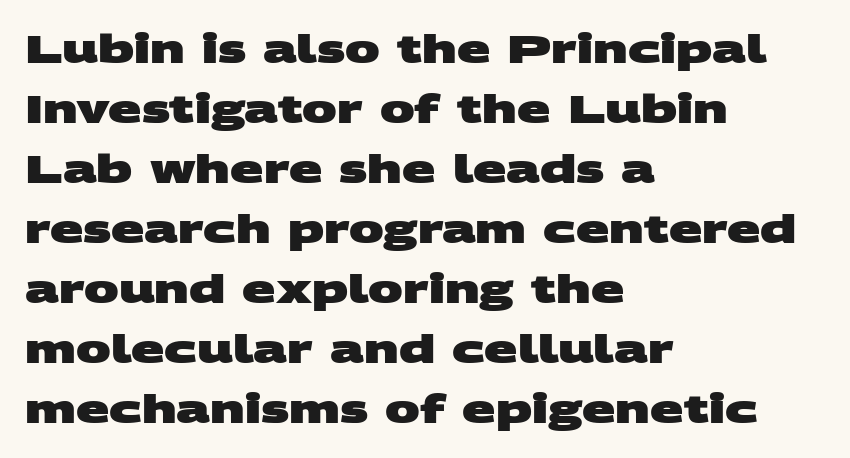
{"serif": "no", "bold": "yes", "weight": "heavy", "width": "wide", "stroke_contrast": "medium", "x_height": "large", "monospaced": "no", "underline": "no", "align": "left", "line_spacing": "normal", "line_spacing_ratio": 1.54, "letter_spacing": "normal", "letter_spacing_em": 0.0, "glyph_px": 39}
